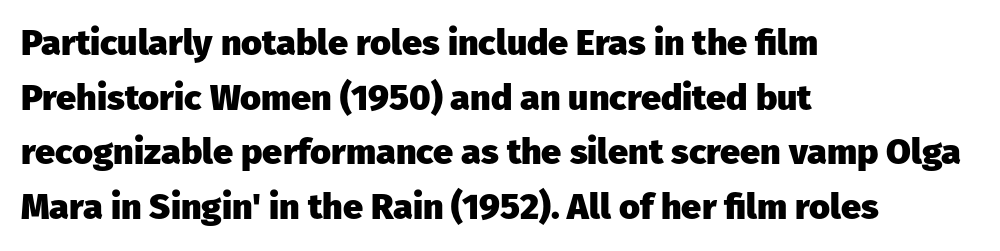
{"serif": "no", "italic": "no", "bold": "yes", "weight": "heavy", "width": "normal", "stroke_contrast": "low", "x_height": "medium", "monospaced": "no", "underline": "no", "align": "left", "line_spacing": "normal", "line_spacing_ratio": 1.52, "letter_spacing": "normal", "letter_spacing_em": 0.0, "glyph_px": 36}
